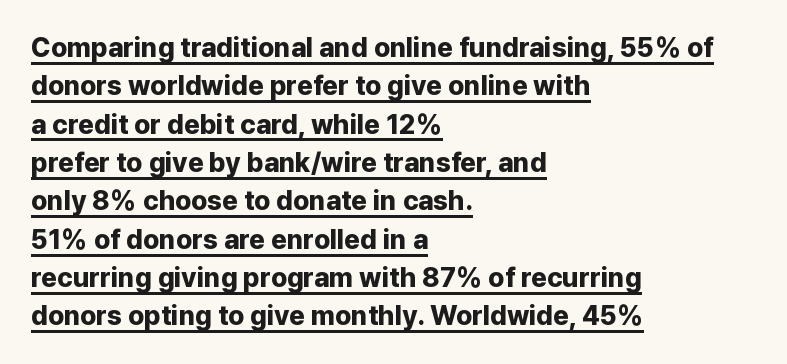
The image shows 27 px bold type, upright; set left-aligned, normal line spacing (1.42x), normal letter spacing, underlined.
